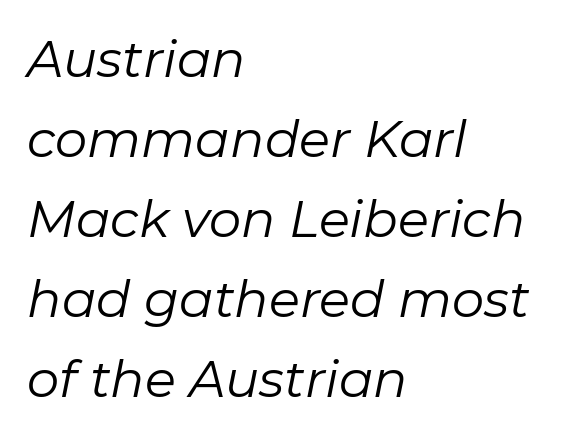
{"italic": "yes", "lean": "right", "slant_degrees": 11, "bold": "no", "weight": "regular", "width": "normal", "stroke_contrast": "low", "x_height": "medium", "monospaced": "no", "underline": "no", "align": "left", "line_spacing": "normal", "line_spacing_ratio": 1.57, "letter_spacing": "normal", "letter_spacing_em": 0.0, "glyph_px": 51}
